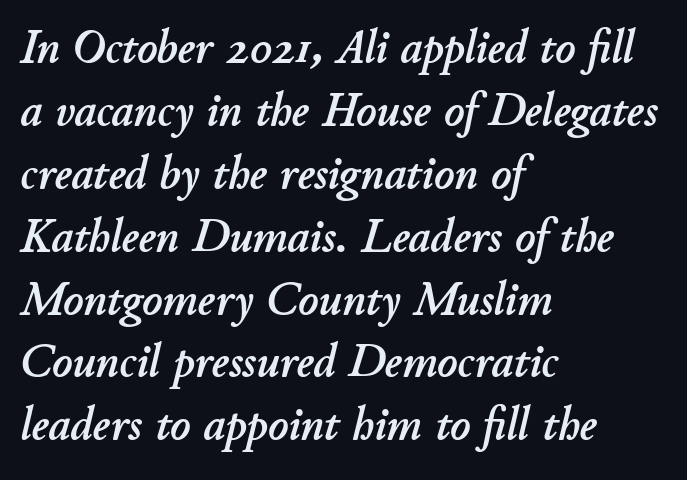
{"italic": "yes", "lean": "right", "slant_degrees": 11, "width": "normal", "stroke_contrast": "low", "x_height": "small", "monospaced": "no", "underline": "no", "align": "left", "line_spacing": "normal", "line_spacing_ratio": 1.31, "letter_spacing": "normal", "letter_spacing_em": 0.0, "glyph_px": 48}
